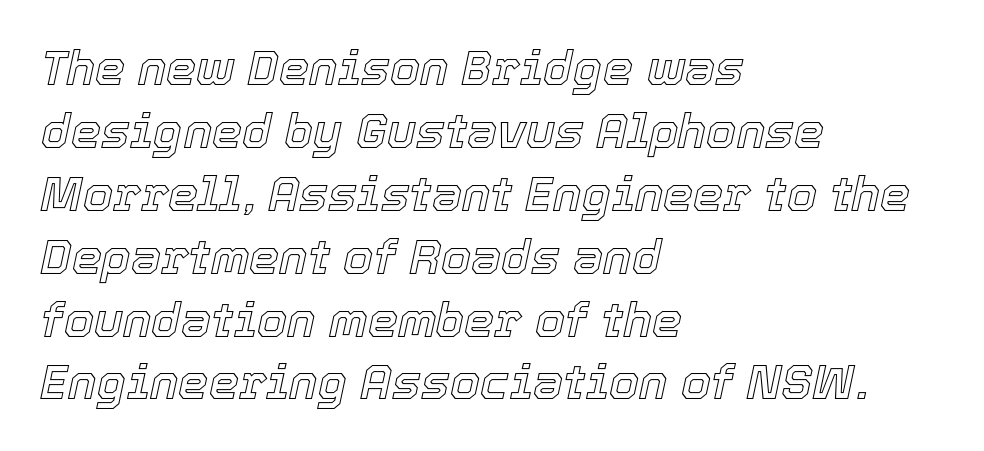
Q: Is the text italic (slanted)? A: Yes, it leans right by about 12 degrees.
Q: Is the text underlined? A: No.
Q: How is the paragraph aligned? A: Left-aligned.
Q: Is the spacing between letters normal or unusually wide? A: Normal.
Q: Is the spacing between lines tight, normal or loose? A: Normal.
Q: Width (condensed, normal, or wide)? A: Normal.
Q: x-height? A: Medium.
Q: Monospaced? A: No.
